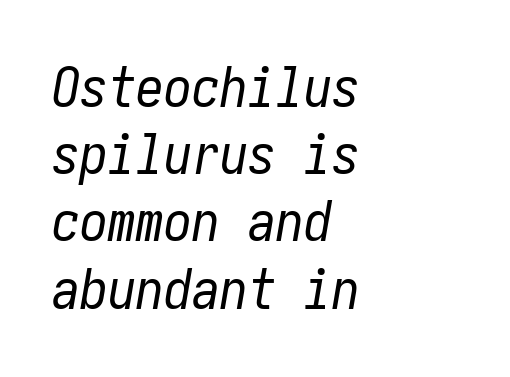
The image shows 56 px regular-weight, condensed type, italic (leaning right); set left-aligned, line spacing 1.2x, normal letter spacing, not underlined; low stroke contrast and a medium x-height.
